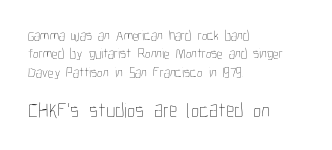
Q: Is the text bold? A: No.
Q: Is the text italic (slanted)? A: No, it is upright.
Q: Is the text underlined? A: No.
Q: How is the paragraph aligned? A: Left-aligned.
Q: Is the spacing between letters normal or unusually wide? A: Normal.
Q: Is the spacing between lines tight, normal or loose? A: Normal.
Q: Which block of text is set in a larger size, the first (top) or the second (bottom)? A: The second (bottom) one.
